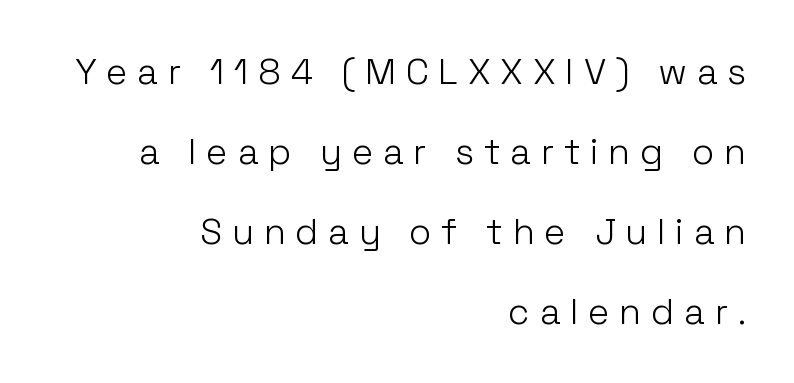
The image shows 36 px light sans-serif type, upright; set right-aligned, loose line spacing (2.22x), unusually wide letter spacing (+0.27 em), not underlined; low stroke contrast and a medium x-height.
